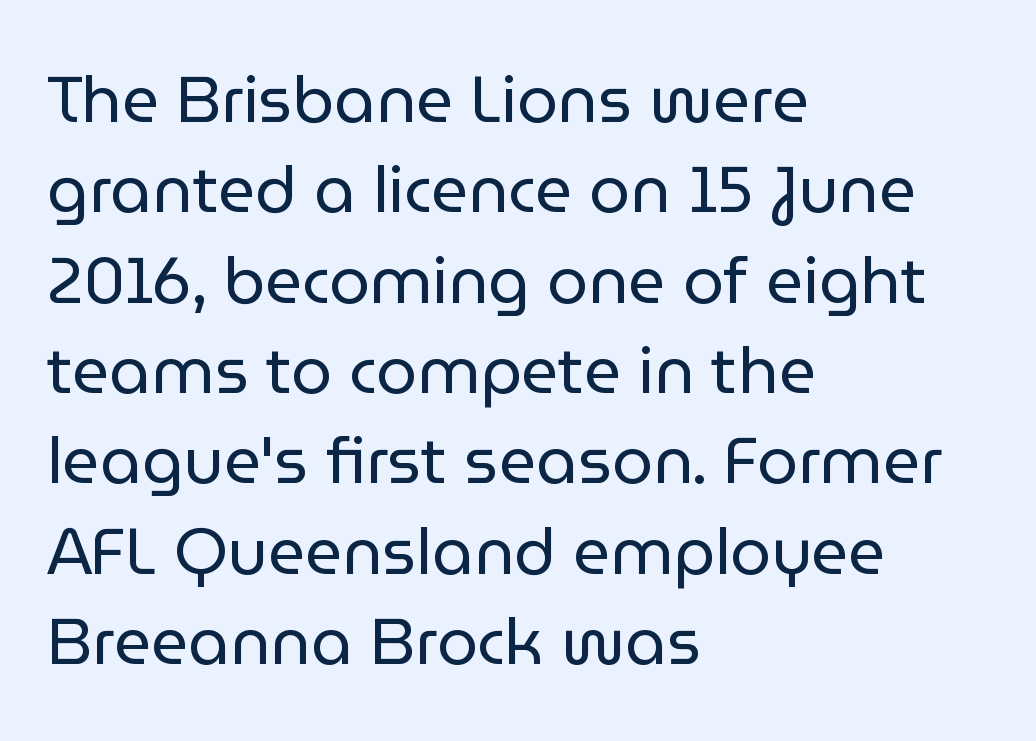
{"serif": "no", "italic": "no", "bold": "no", "weight": "regular", "width": "normal", "stroke_contrast": "low", "x_height": "medium", "monospaced": "no", "underline": "no", "align": "left", "line_spacing": "normal", "line_spacing_ratio": 1.39, "letter_spacing": "normal", "letter_spacing_em": 0.0, "glyph_px": 65}
